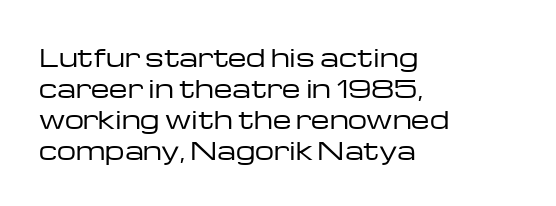
The image shows 24 px text type, upright; set left-aligned, normal line spacing (1.29x), normal letter spacing, not underlined.
